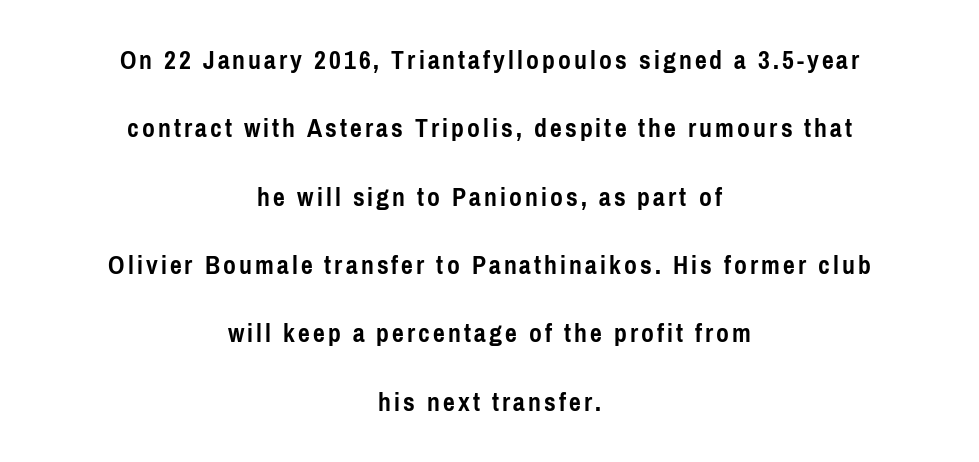
The image shows 28 px semibold, condensed sans-serif type, upright; set centered, loose line spacing (2.44x), not underlined; low stroke contrast and a medium x-height.
